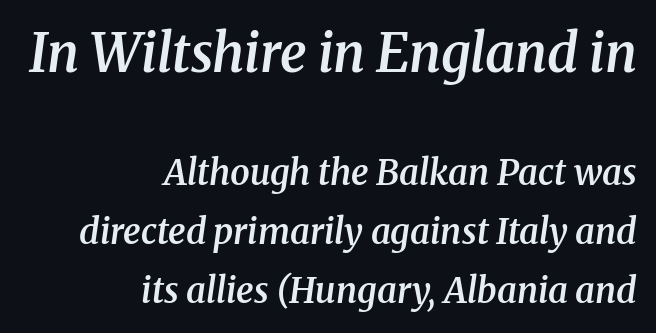
Q: Is the text bold? A: Semi-bold.
Q: Is the text italic (slanted)? A: Yes, it leans right by about 8 degrees.
Q: Is the typeface a serif or a sans-serif typeface? A: Serif.
Q: Is the text underlined? A: No.
Q: How is the paragraph aligned? A: Right-aligned.
Q: Is the spacing between letters normal or unusually wide? A: Normal.
Q: Is the spacing between lines tight, normal or loose? A: Normal.
Q: Which block of text is set in a larger size, the first (top) or the second (bottom)? A: The first (top) one.
Q: Width (condensed, normal, or wide)? A: Normal.
Q: Stroke contrast? A: Medium.
Q: x-height? A: Medium.
Q: Monospaced? A: No.
